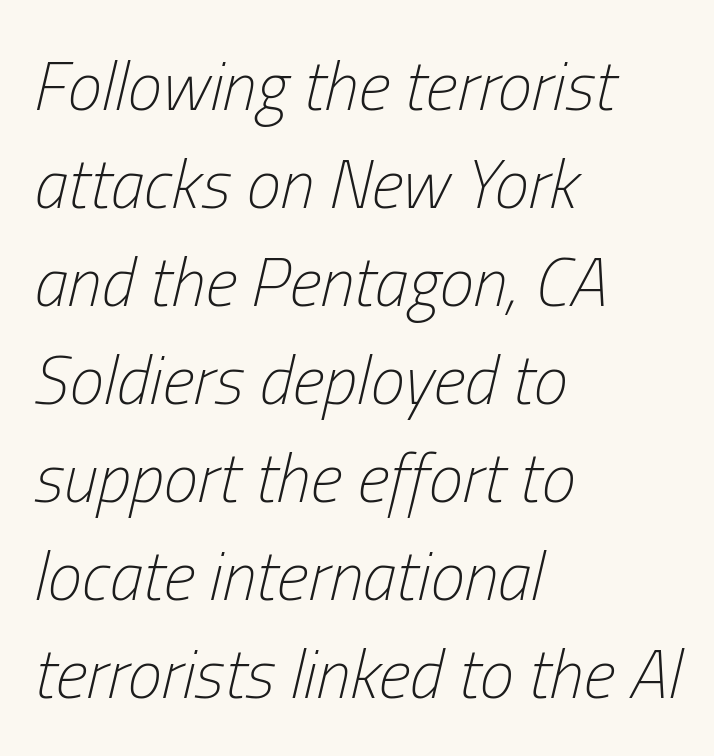
The setting favours the left margin, as ordinary paragraphs usually do. The letters are slanted; this is an italic face. Caption: face not bold, strokes unweighted. The lines sit at an ordinary, default distance from one another. Varying glyph widths throughout — classic text-font behaviour.
